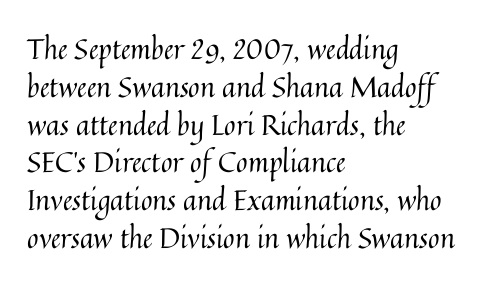
Q: Is the text bold? A: No.
Q: Is the text italic (slanted)? A: Yes.
Q: Is the text underlined? A: No.
Q: How is the paragraph aligned? A: Left-aligned.
Q: Is the spacing between letters normal or unusually wide? A: Normal.
Q: Is the spacing between lines tight, normal or loose? A: Normal.
Q: Width (condensed, normal, or wide)? A: Normal.
Q: Stroke contrast? A: Medium.
Q: x-height? A: Medium.
Q: Monospaced? A: No.
